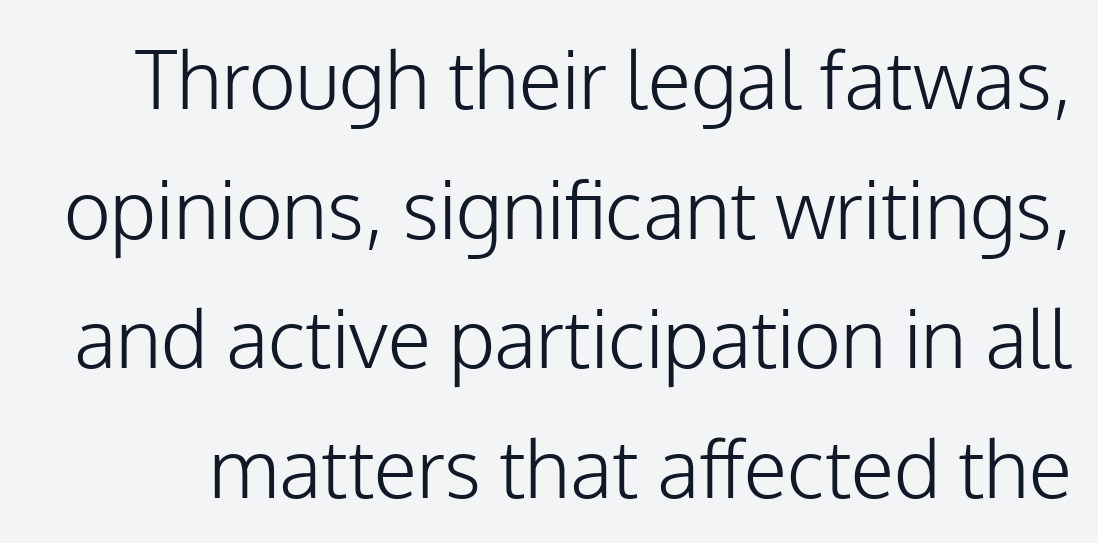
{"serif": "no", "italic": "no", "bold": "no", "weight": "light", "width": "normal", "stroke_contrast": "low", "x_height": "medium", "monospaced": "no", "underline": "no", "line_spacing": "normal", "line_spacing_ratio": 1.62, "letter_spacing": "normal", "letter_spacing_em": 0.0, "glyph_px": 80}
